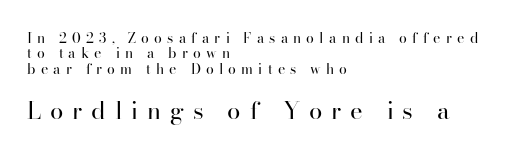
The image shows 24 px text type, upright; set left-aligned, tight line spacing (1.09x), unusually wide letter spacing (+0.37 em), not underlined; the second (bottom) block is 1.71x larger.
